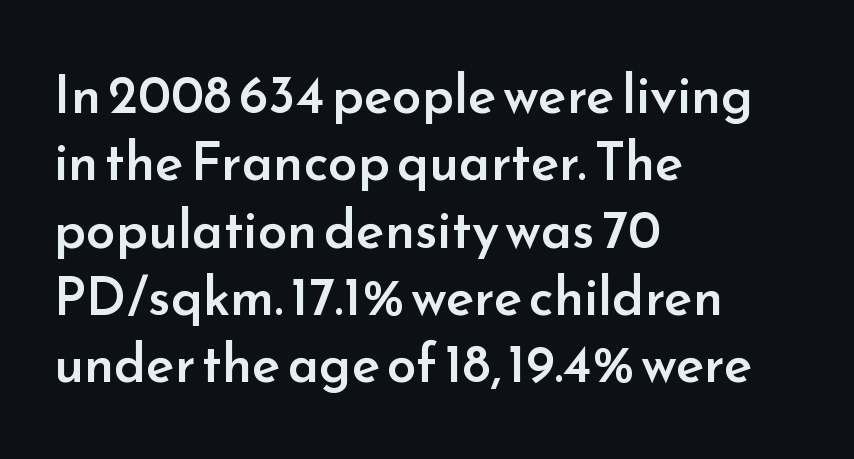
The image shows 53 px semibold sans-serif type, upright; set left-aligned, normal line spacing (1.27x), normal letter spacing, not underlined; low stroke contrast and a small x-height.
